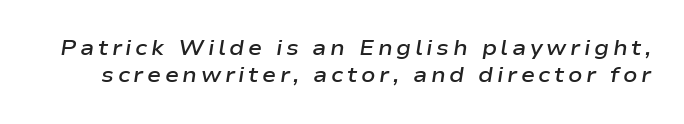
The image shows 21 px text type, italic (leaning right); set normal line spacing (1.3x), not underlined.
